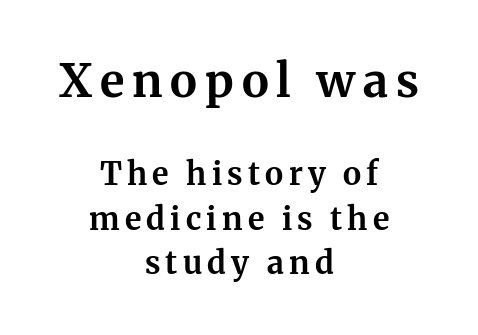
Short and long lines alike share a common midpoint. Top chunk: large. Bottom chunk: small. Baseline-to-baseline distance is the conventional proportion of letter height. Old-style or modern, the face here clearly has serifs. Weight check: bold — yes, fully. When letters stand straight like this, we call the style roman or upright.
